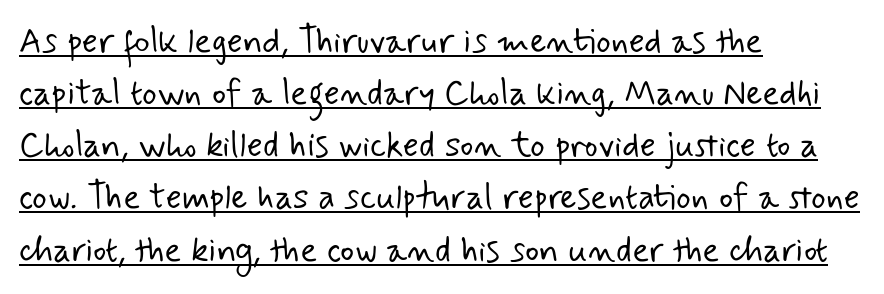
Summary of weight: not heavy and not bold. Short note: letters normally spaced. Underlining? Definitely there. Layout note: lines flush left.
